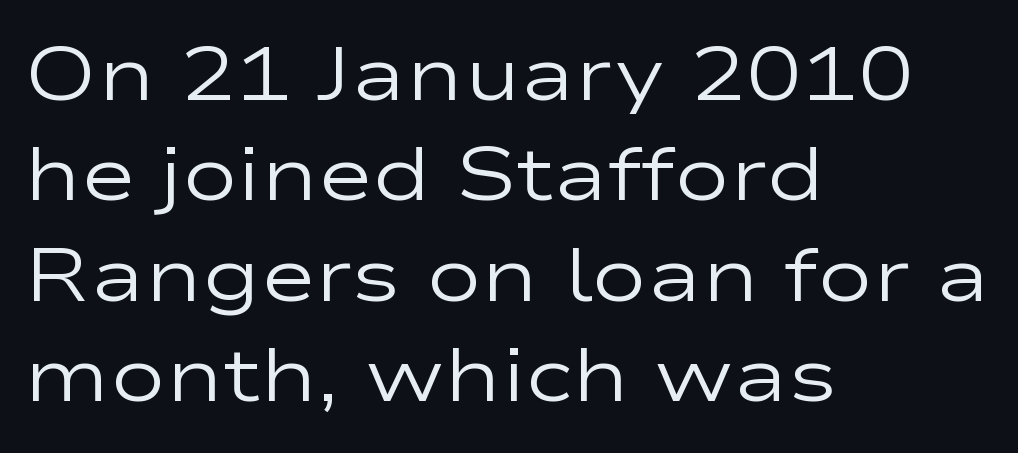
{"serif": "no", "italic": "no", "bold": "no", "weight": "regular", "width": "wide", "stroke_contrast": "low", "x_height": "medium", "monospaced": "no", "underline": "no", "align": "left", "line_spacing": "normal", "line_spacing_ratio": 1.34, "letter_spacing": "normal", "letter_spacing_em": 0.0, "glyph_px": 75}
